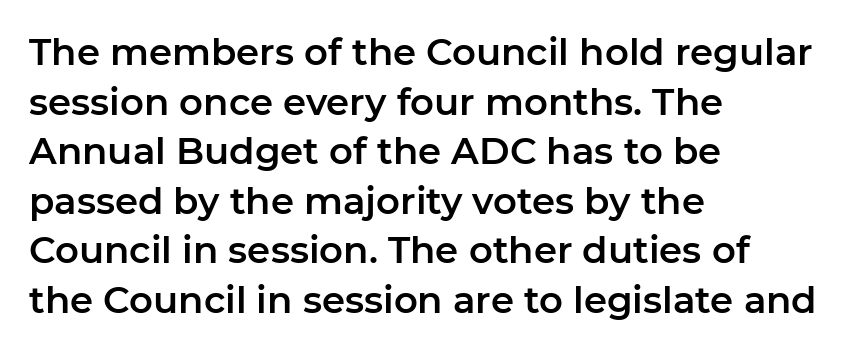
The image shows 37 px sans-serif type, upright; set left-aligned, normal line spacing (1.34x), normal letter spacing, not underlined; low stroke contrast and a medium x-height.
